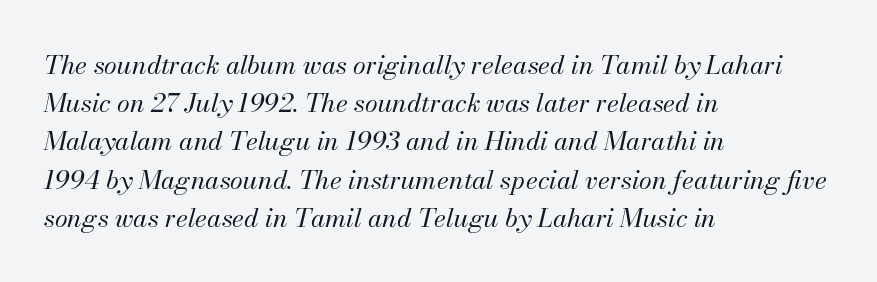
{"italic": "yes", "lean": "right", "slant_degrees": 13, "bold": "no", "underline": "no", "align": "left", "line_spacing": "normal", "line_spacing_ratio": 1.47, "letter_spacing": "normal", "letter_spacing_em": 0.0, "glyph_px": 26}
